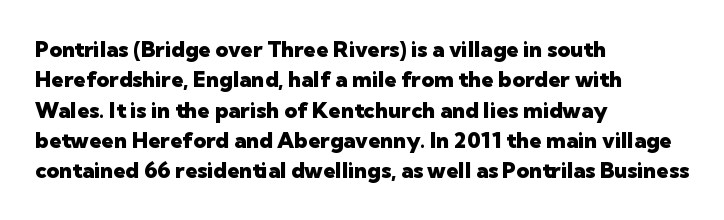
The image shows 22 px bold type, upright; set left-aligned, normal line spacing (1.38x), normal letter spacing, not underlined.
